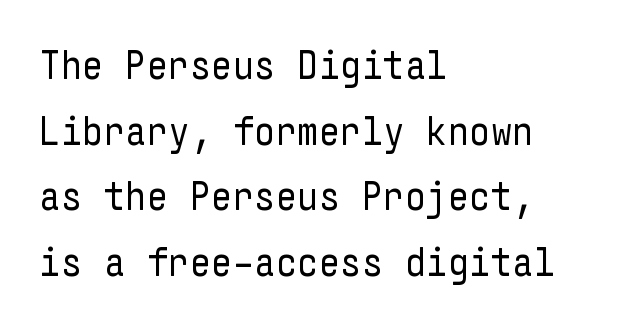
The image shows 42 px regular-weight, condensed sans-serif type, upright; set left-aligned, normal line spacing (1.56x), normal letter spacing, not underlined; low stroke contrast and a medium x-height.
